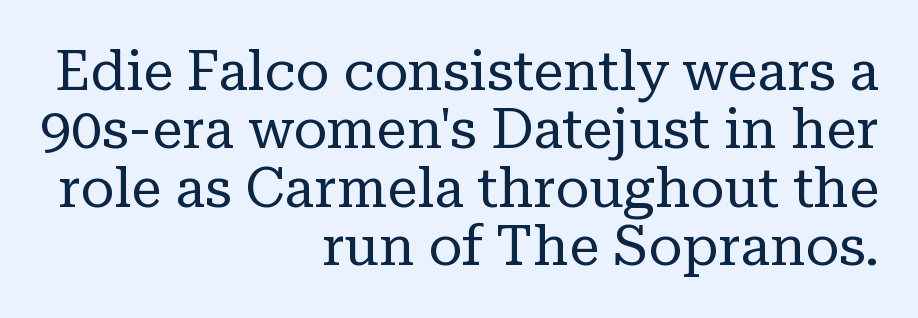
{"serif": "yes", "italic": "no", "bold": "no", "weight": "regular", "width": "normal", "stroke_contrast": "low", "x_height": "medium", "monospaced": "no", "underline": "no", "align": "right", "line_spacing": "tight", "line_spacing_ratio": 1.06, "letter_spacing": "normal", "letter_spacing_em": 0.0, "glyph_px": 55}
